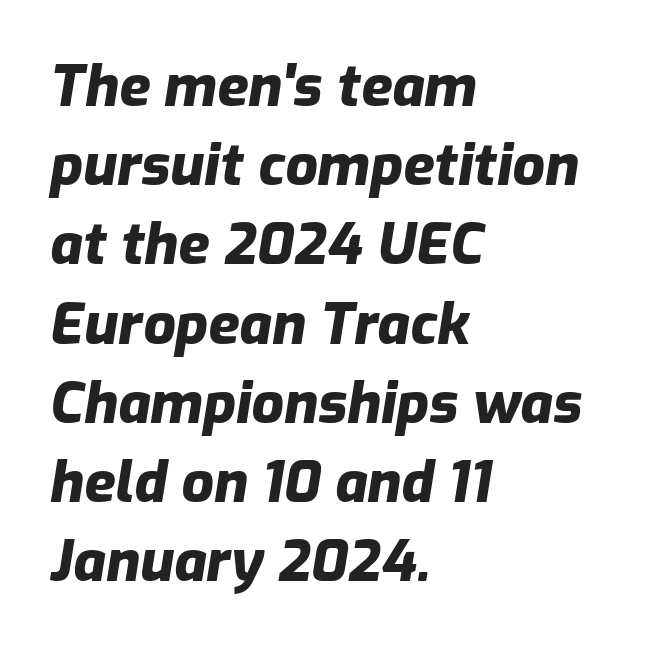
The image shows 57 px heavy type, italic (leaning right); set left-aligned, normal line spacing (1.39x), normal letter spacing, not underlined; low stroke contrast and a medium x-height.
